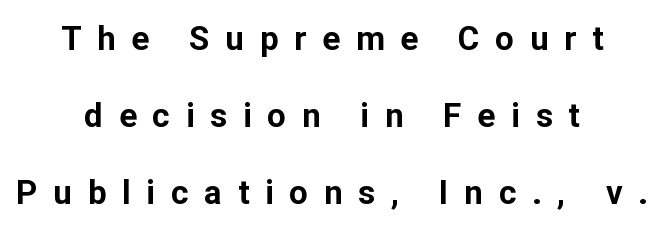
These lines carry a lot of weight — the face is fully bold. Substantial extra tracking has been applied to these lines. To sum up the face: it is a sans, with no serifs. Underlining? Definitely not there. Rows of type keep a wide berth in the vertical direction.
